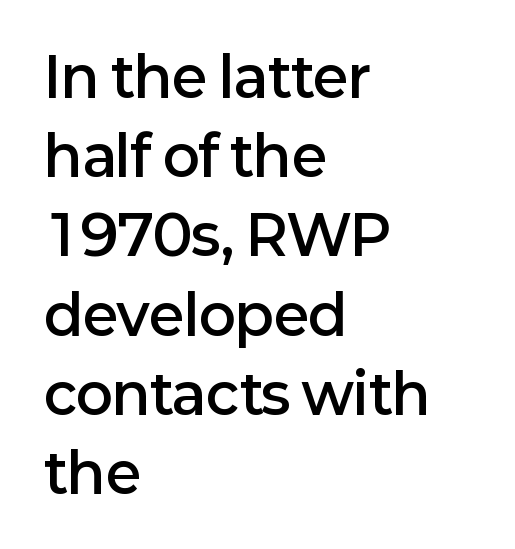
Q: Is the text bold? A: Semi-bold.
Q: Is the text italic (slanted)? A: No, it is upright.
Q: Is the typeface a serif or a sans-serif typeface? A: Sans-serif.
Q: Is the text underlined? A: No.
Q: How is the paragraph aligned? A: Left-aligned.
Q: Is the spacing between letters normal or unusually wide? A: Normal.
Q: Is the spacing between lines tight, normal or loose? A: Normal.
Q: Width (condensed, normal, or wide)? A: Normal.
Q: Stroke contrast? A: Low.
Q: x-height? A: Medium.
Q: Monospaced? A: No.
